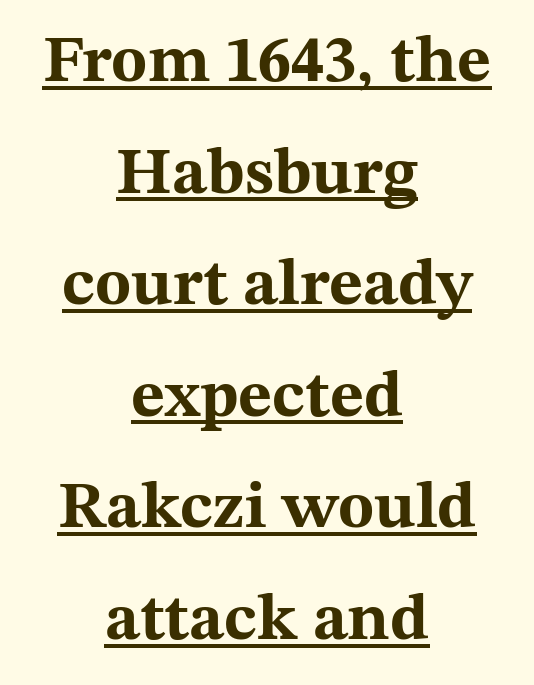
The image shows 66 px bold, wide serif type, upright; set centered, normal line spacing (1.69x), normal letter spacing, underlined; medium stroke contrast and a medium x-height.
